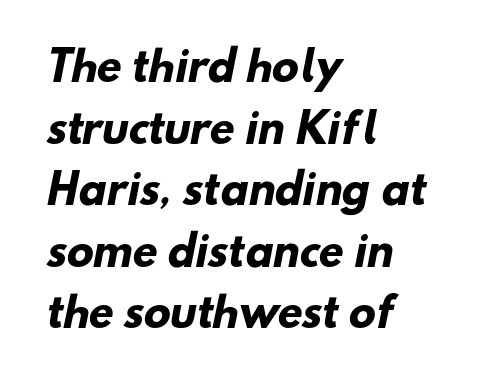
The image shows 40 px heavy sans-serif type; set left-aligned, normal line spacing (1.54x), normal letter spacing, not underlined; low stroke contrast and a small x-height.
